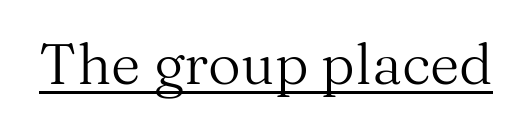
The image shows 57 px regular-weight serif type, upright; set normal letter spacing, underlined; medium stroke contrast and a medium x-height.
